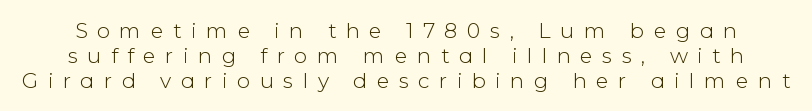
Posture: straight, roman, zero tilt. Rule under the text: the space is simply empty. The cut favours lightness, reaching ordinary text weight at its darkest. Is the letter spacing exaggerated? Yes — the characters are pushed far apart.
